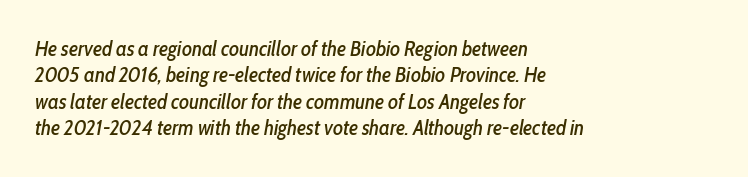
{"italic": "yes", "lean": "right", "slant_degrees": 10, "underline": "no", "align": "left", "line_spacing": "normal", "line_spacing_ratio": 1.26, "letter_spacing": "normal", "letter_spacing_em": 0.0, "glyph_px": 21}
